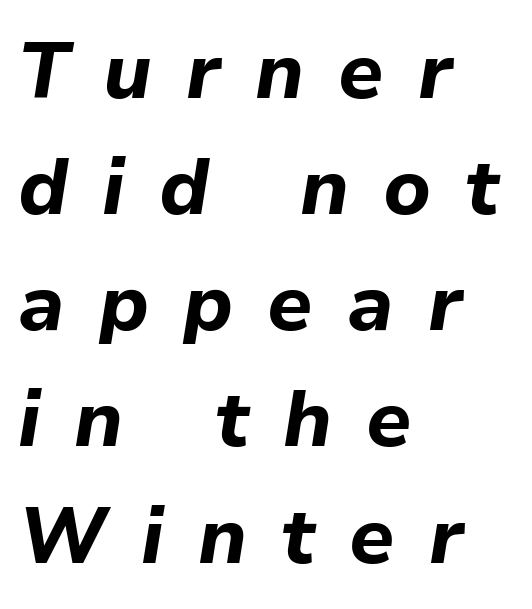
A typesetter would call this leading conventional body-copy spacing. It's the slanting kind of type. Character widths vary here, with narrow letters taking less room than wide ones. A dark, heavy texture on the line: the type is bold. This sample uses expanded letter spacing, leaving extra air between glyphs. Leftover space on each line is placed entirely after the last word.
